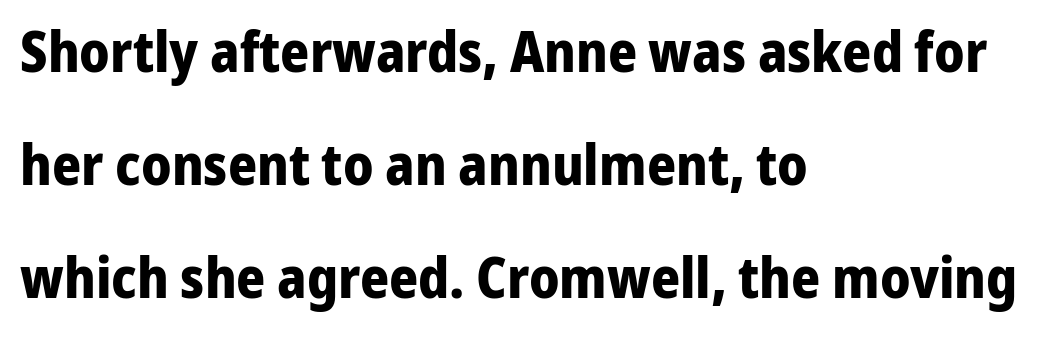
Type style note: lacks serifs. In terms of letterspacing, this is plain default setting. Layout note: lines flush left. Style check: upright. Regarding leading, the lines here are spaced well apart. Anything drawn beneath the words? Only blank space.
